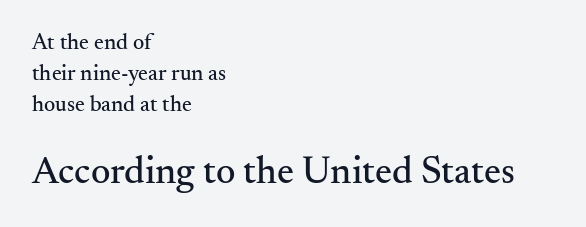
{"serif": "yes", "italic": "no", "width": "normal", "stroke_contrast": "medium", "x_height": "small", "monospaced": "no", "underline": "no", "align": "left", "line_spacing": "normal", "line_spacing_ratio": 1.41, "letter_spacing": "normal", "letter_spacing_em": 0.0, "larger_block": "second", "size_ratio": 1.73, "glyph_px": 38}
